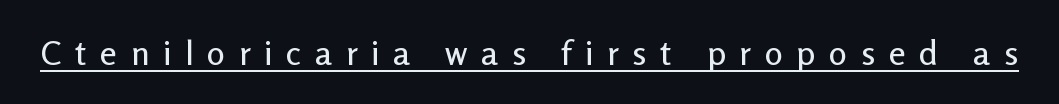
The image shows 34 px sans-serif type, upright; set unusually wide letter spacing (+0.4 em), underlined; low stroke contrast and a medium x-height.
